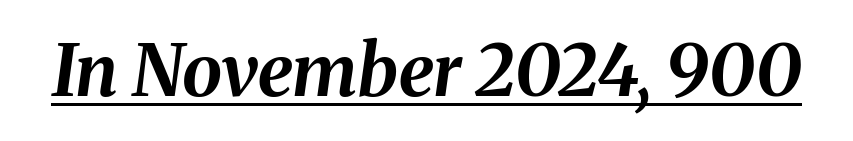
Looking at the ascenders, they clearly lean. These lines keep a tight, regular rhythm from letter to letter. Varying glyph widths throughout — classic text-font behaviour. Every word sits above its own underline. Set as a true bold cut, around the 700 mark.
